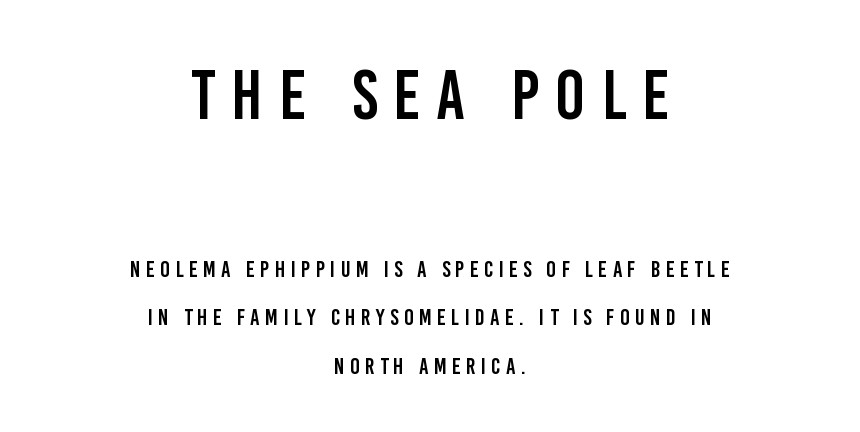
Q: Is the text italic (slanted)? A: No, it is upright.
Q: Is the typeface a serif or a sans-serif typeface? A: Sans-serif.
Q: Is the text underlined? A: No.
Q: How is the paragraph aligned? A: Centered.
Q: Is the spacing between letters normal or unusually wide? A: Unusually wide.
Q: Is the spacing between lines tight, normal or loose? A: Loose.
Q: Which block of text is set in a larger size, the first (top) or the second (bottom)? A: The first (top) one.
Q: Width (condensed, normal, or wide)? A: Condensed.
Q: Stroke contrast? A: Low.
Q: x-height? A: Large.
Q: Monospaced? A: No.
